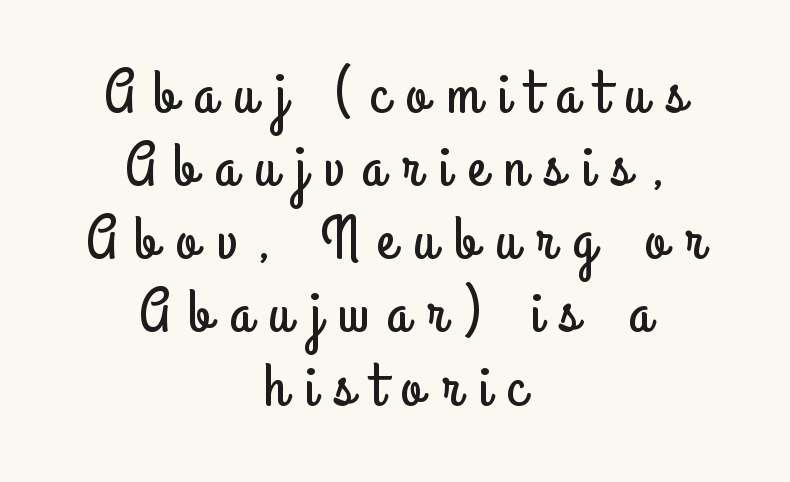
Q: Is the typeface a serif or a sans-serif typeface? A: Sans-serif.
Q: Is the text underlined? A: No.
Q: How is the paragraph aligned? A: Centered.
Q: Is the spacing between letters normal or unusually wide? A: Unusually wide.
Q: Width (condensed, normal, or wide)? A: Condensed.
Q: Stroke contrast? A: Low.
Q: x-height? A: Small.
Q: Monospaced? A: No.
